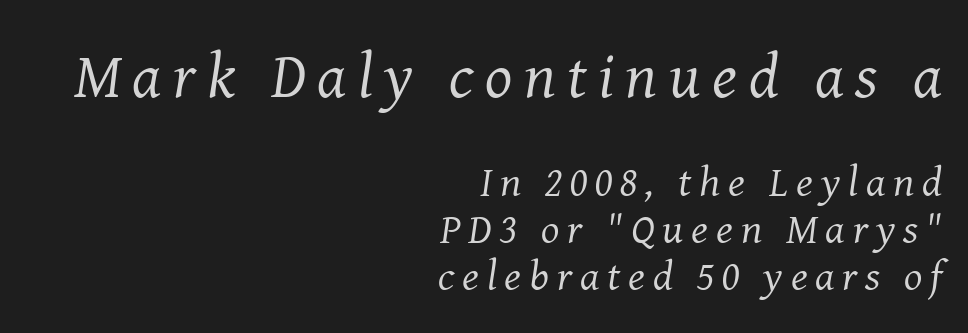
Q: Is the text bold? A: No.
Q: Is the text italic (slanted)? A: Yes, it leans right by about 8 degrees.
Q: Is the typeface a serif or a sans-serif typeface? A: Serif.
Q: Is the text underlined? A: No.
Q: How is the paragraph aligned? A: Right-aligned.
Q: Is the spacing between lines tight, normal or loose? A: Tight.
Q: Which block of text is set in a larger size, the first (top) or the second (bottom)? A: The first (top) one.
Q: Width (condensed, normal, or wide)? A: Normal.
Q: Stroke contrast? A: Medium.
Q: x-height? A: Medium.
Q: Monospaced? A: No.
